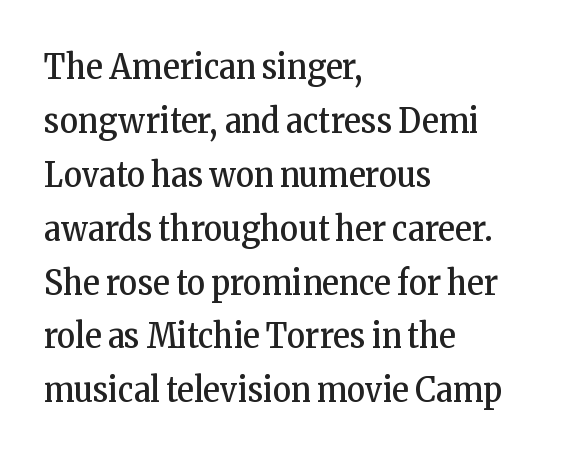
Interline gaps are of average width in this sample. The face used here is proportionally spaced, like ordinary book or web type. Here the glyphs are tracked normally, forming tight word shapes. A classic flush-left, rag-right setting is used for this passage. Vertical strokes here are truly vertical. The specimen omits any rule beneath the text block's lines.
